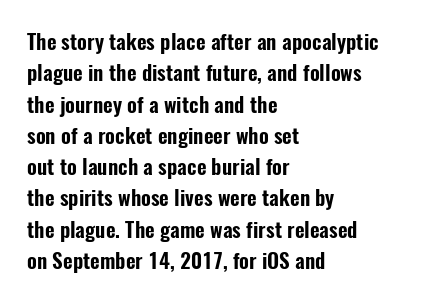
The compositor pushed each line to the left boundary. The designer left line spacing at the default. The rendering keeps characters at their native spacing. No italicization has been applied; the sample stays upright. Clear beneath every line of the passage.
